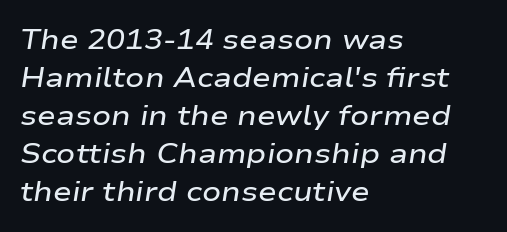
Notice the strokes are somewhat thickened but not fully heavy: this is a semibold. The leading is moderate, giving the passage an even texture. When letters slant like this, we call the style italic. In CSS terms this would be text-align: left.
